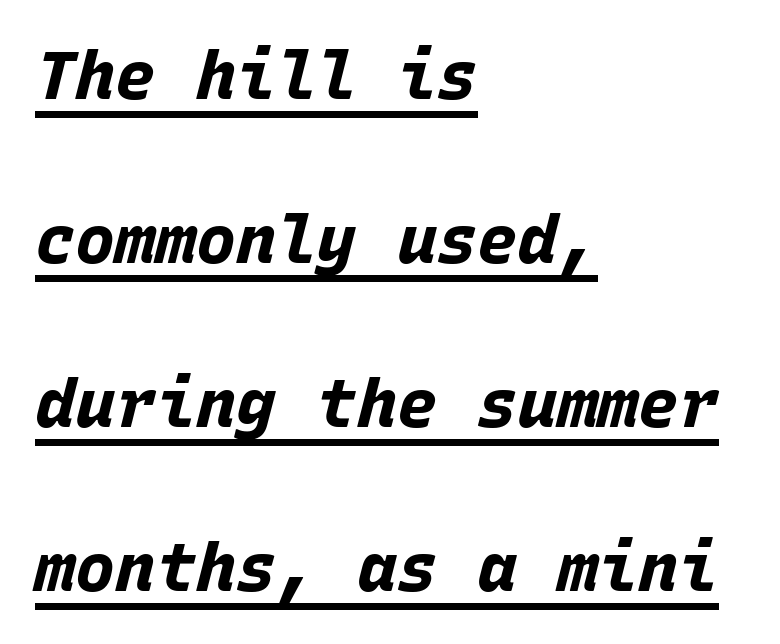
The image shows 67 px bold type, italic (leaning right), monospaced; set left-aligned, loose line spacing (2.45x), normal letter spacing, underlined; low stroke contrast and a large x-height.
